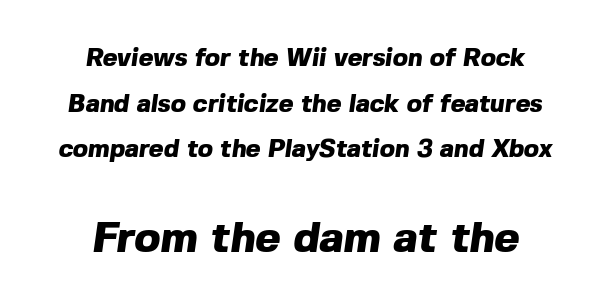
The passage shown is typeset with a sans-serif family. The following chunk of copy outweighs the initial chunk in type size. The letters advance in unequal steps, a hallmark of proportional type. Type without underlining.
